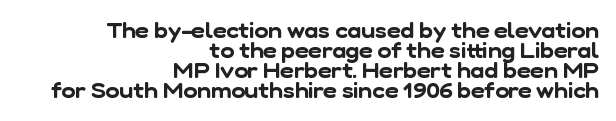
The rag falls on the left side of this text block. Beneath every word, the page is bare. A typesetter would call this leading minimal, almost set solid. Observe the ordinary spacing: letters are neighbours, not strangers.
